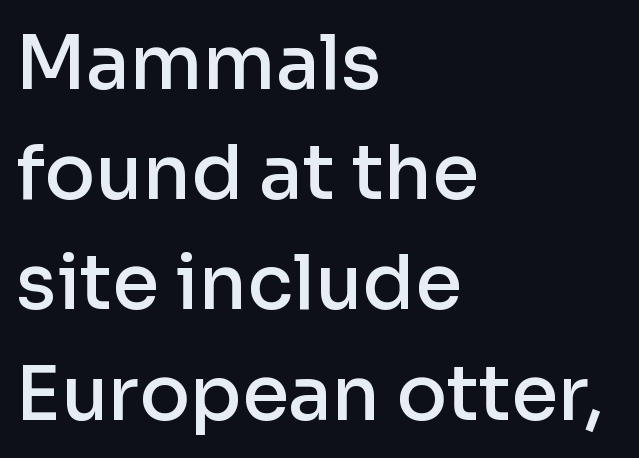
{"serif": "no", "italic": "no", "bold": "semi", "weight": "semibold", "width": "normal", "stroke_contrast": "low", "x_height": "medium", "monospaced": "no", "underline": "no", "align": "left", "line_spacing": "normal", "line_spacing_ratio": 1.47, "letter_spacing": "normal", "letter_spacing_em": 0.0, "glyph_px": 75}
